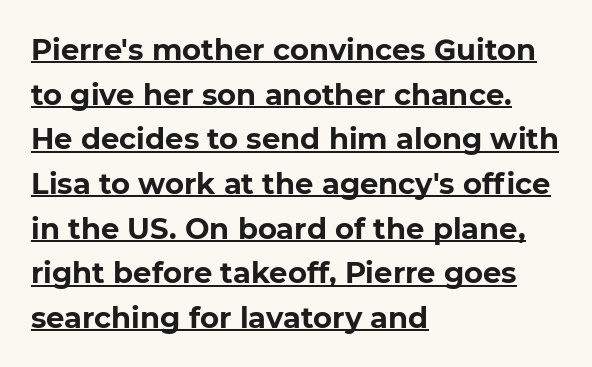
{"serif": "no", "bold": "yes", "weight": "bold", "width": "normal", "stroke_contrast": "low", "x_height": "medium", "monospaced": "no", "underline": "yes", "align": "left", "line_spacing": "normal", "line_spacing_ratio": 1.54, "letter_spacing": "normal", "letter_spacing_em": 0.0, "glyph_px": 29}
